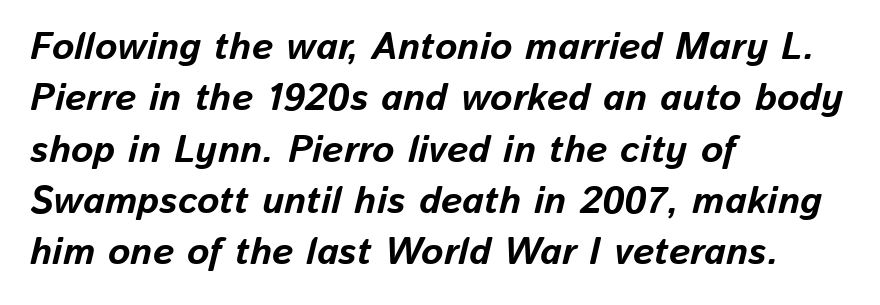
{"italic": "yes", "lean": "right", "slant_degrees": 13, "bold": "yes", "weight": "bold", "width": "normal", "stroke_contrast": "low", "x_height": "medium", "monospaced": "no", "underline": "no", "align": "left", "line_spacing": "normal", "line_spacing_ratio": 1.35, "letter_spacing": "normal", "letter_spacing_em": 0.0, "glyph_px": 38}
